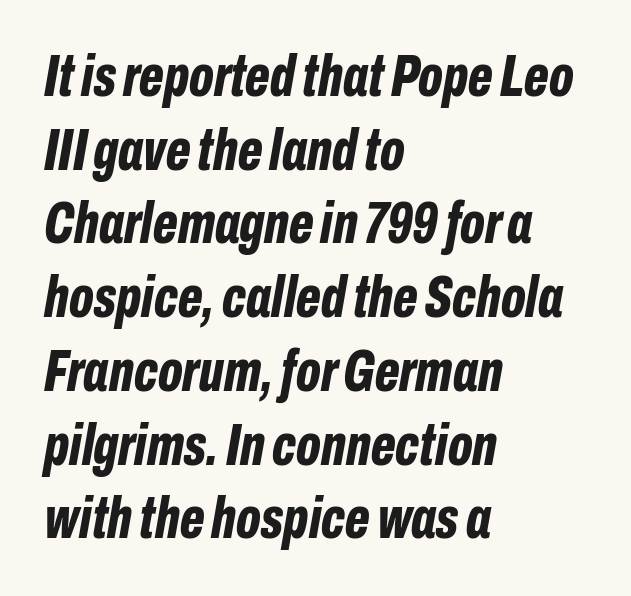
The image shows 59 px bold, condensed type, italic (leaning right); set left-aligned, normal line spacing (1.25x), normal letter spacing, not underlined; low stroke contrast and a medium x-height.
